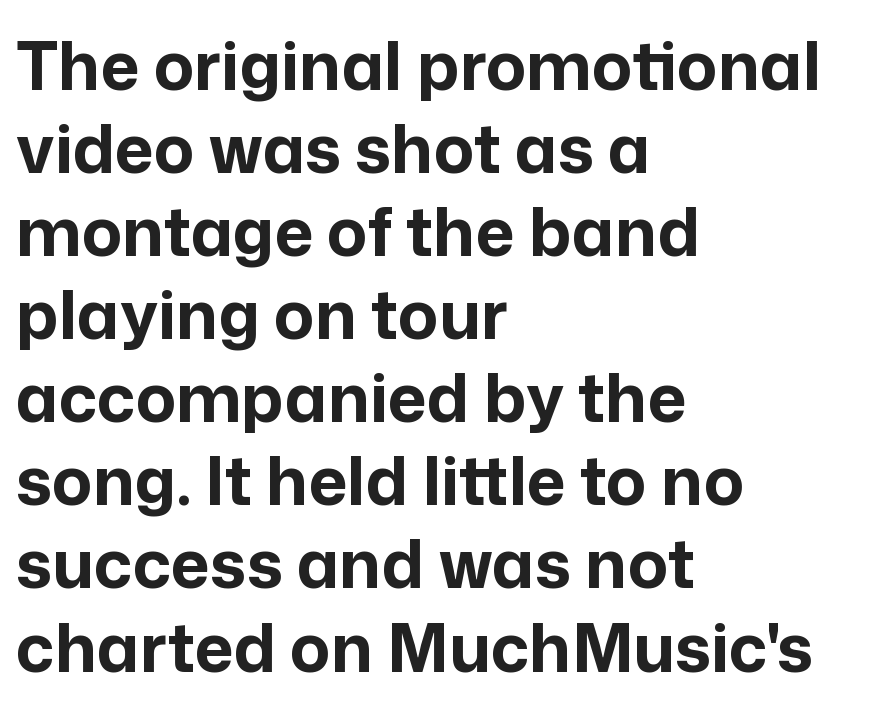
The image shows 67 px bold sans-serif type, upright; set left-aligned, line spacing 1.24x, normal letter spacing, not underlined; low stroke contrast and a medium x-height.
